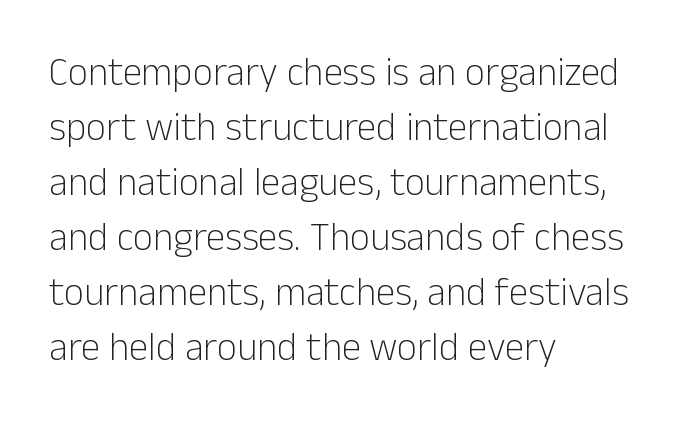
The image shows 39 px light sans-serif type, upright; set left-aligned, normal line spacing (1.41x), normal letter spacing, not underlined; low stroke contrast and a medium x-height.
